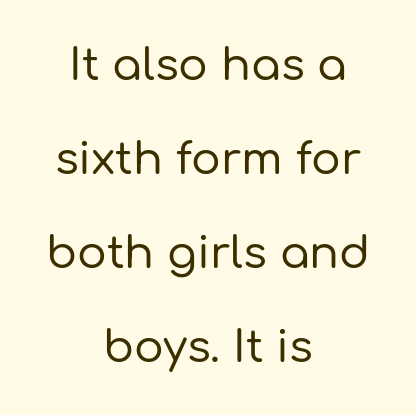
Q: Is the text italic (slanted)? A: No, it is upright.
Q: Is the typeface a serif or a sans-serif typeface? A: Sans-serif.
Q: Is the text underlined? A: No.
Q: How is the paragraph aligned? A: Centered.
Q: Is the spacing between letters normal or unusually wide? A: Normal.
Q: Is the spacing between lines tight, normal or loose? A: Loose.
Q: Width (condensed, normal, or wide)? A: Normal.
Q: Stroke contrast? A: Low.
Q: x-height? A: Medium.
Q: Monospaced? A: No.
